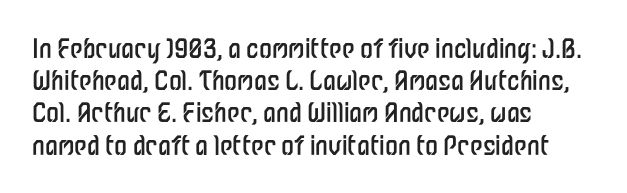
The image shows 26 px text type, upright; set left-aligned, line spacing 1.24x, normal letter spacing, not underlined.
